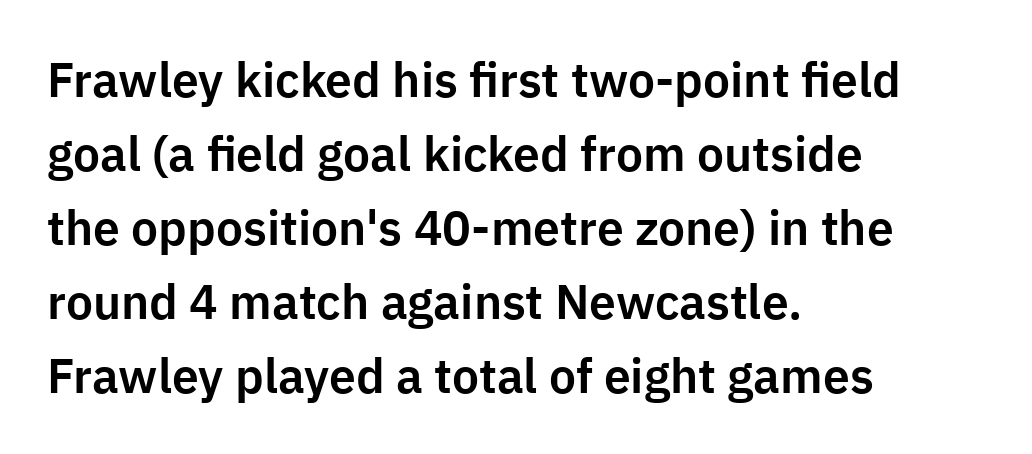
Q: Is the text italic (slanted)? A: No, it is upright.
Q: Is the typeface a serif or a sans-serif typeface? A: Sans-serif.
Q: Is the text underlined? A: No.
Q: How is the paragraph aligned? A: Left-aligned.
Q: Is the spacing between letters normal or unusually wide? A: Normal.
Q: Is the spacing between lines tight, normal or loose? A: Normal.
Q: Width (condensed, normal, or wide)? A: Normal.
Q: Stroke contrast? A: Low.
Q: x-height? A: Medium.
Q: Monospaced? A: No.
